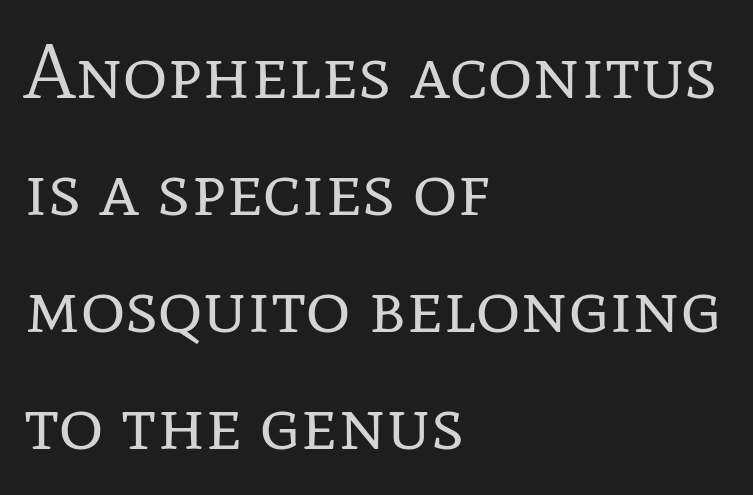
Does extra space separate the letters? No, they use regular spacing. Regular leading. Italic? Not at all — the glyphs are vertical. The font sits on the lighter half of the weight spectrum, regular included. Line beginnings align vertically; line endings do not.
